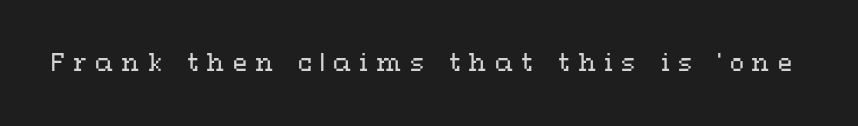
The image shows 23 px text type, upright; set unusually wide letter spacing (+0.35 em), not underlined.
